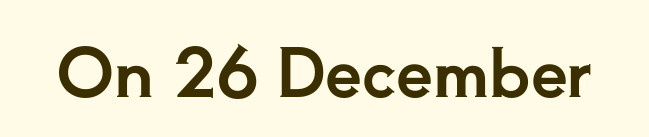
The image shows 66 px serif type, upright; set normal letter spacing, not underlined; low stroke contrast and a small x-height.
